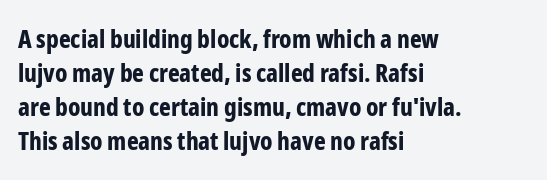
The image shows 25 px bold type, upright; set left-aligned, normal line spacing (1.36x), normal letter spacing, not underlined.
